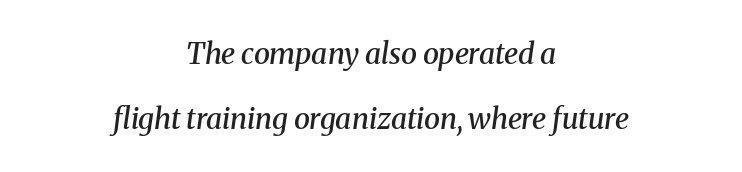
Note the varied advance widths — an 'i' is clearly narrower than an 'm'. This rendering employs a face with finishing strokes, i.e., a serif. If you measured baseline to baseline, you'd find a long distance. In terms of letterspacing, this is plain default setting. One-word summary of the alignment: center.
